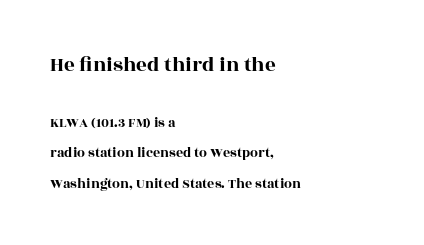
The lines in this sample share a left origin and differ only in where they stop. Any mark beneath the type? The region is blank. If you squint, the top block still reads clearly — it's the larger of the two. Quick note: not italic, upright. Students, observe: this is what heavily led, spacious text looks like. The letters sit at their default tracking, neither squeezed nor spread.
